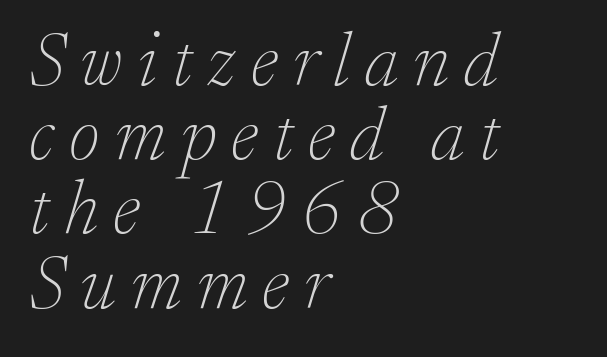
Q: Is the text bold? A: No.
Q: Is the text italic (slanted)? A: Yes, it leans right by about 17 degrees.
Q: Is the typeface a serif or a sans-serif typeface? A: Serif.
Q: Is the text underlined? A: No.
Q: How is the paragraph aligned? A: Left-aligned.
Q: Is the spacing between letters normal or unusually wide? A: Unusually wide.
Q: Is the spacing between lines tight, normal or loose? A: Tight.
Q: Width (condensed, normal, or wide)? A: Normal.
Q: Stroke contrast? A: Low.
Q: x-height? A: Medium.
Q: Monospaced? A: No.
